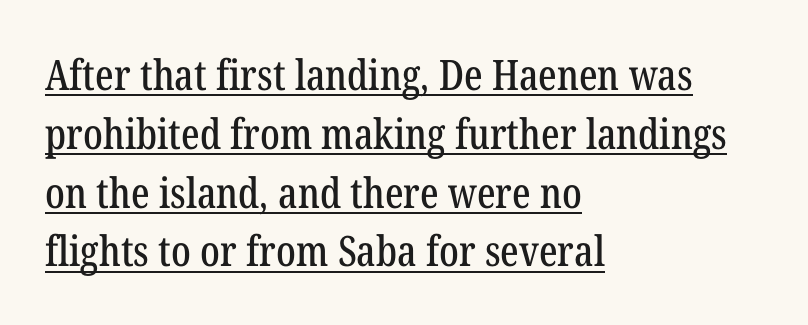
The image shows 42 px condensed serif type, upright; set left-aligned, normal line spacing (1.4x), normal letter spacing, underlined; low stroke contrast and a medium x-height.
